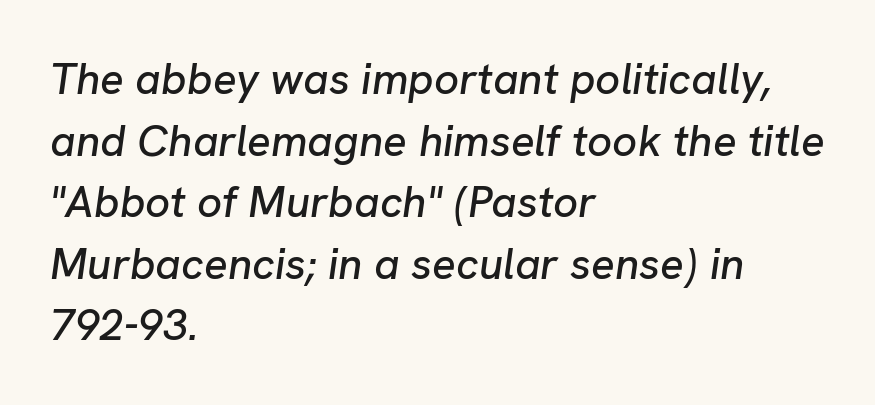
The image shows 44 px text type, italic (leaning right); set left-aligned, normal line spacing (1.4x), normal letter spacing, not underlined; low stroke contrast and a medium x-height.
